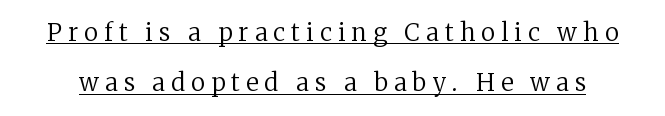
Q: Is the text bold? A: No.
Q: Is the text italic (slanted)? A: No, it is upright.
Q: Is the text underlined? A: Yes.
Q: Is the spacing between letters normal or unusually wide? A: Unusually wide.
Q: Is the spacing between lines tight, normal or loose? A: Loose.
